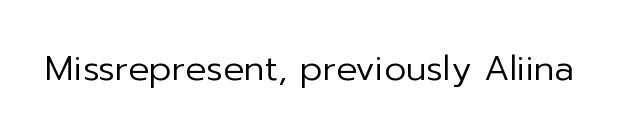
Q: Is the text bold? A: No.
Q: Is the text italic (slanted)? A: No, it is upright.
Q: Is the typeface a serif or a sans-serif typeface? A: Sans-serif.
Q: Is the text underlined? A: No.
Q: Is the spacing between letters normal or unusually wide? A: Normal.
Q: Width (condensed, normal, or wide)? A: Normal.
Q: Stroke contrast? A: Low.
Q: x-height? A: Medium.
Q: Monospaced? A: No.
